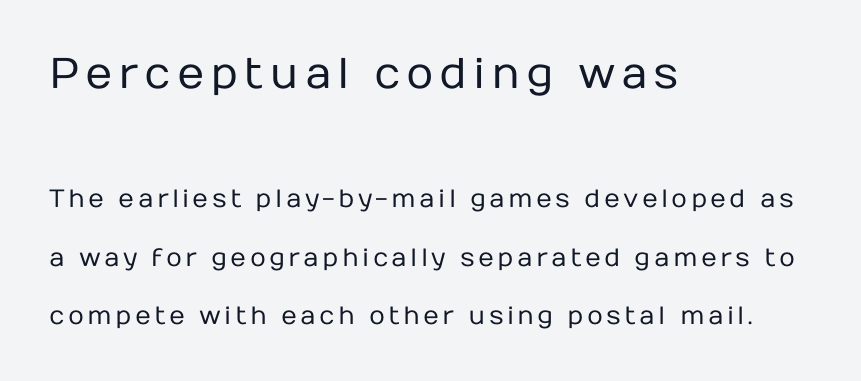
{"serif": "no", "italic": "no", "bold": "no", "weight": "regular", "width": "normal", "stroke_contrast": "low", "x_height": "medium", "monospaced": "no", "underline": "no", "align": "left", "line_spacing": "loose", "line_spacing_ratio": 2.34, "larger_block": "first", "size_ratio": 1.72, "glyph_px": 43}
